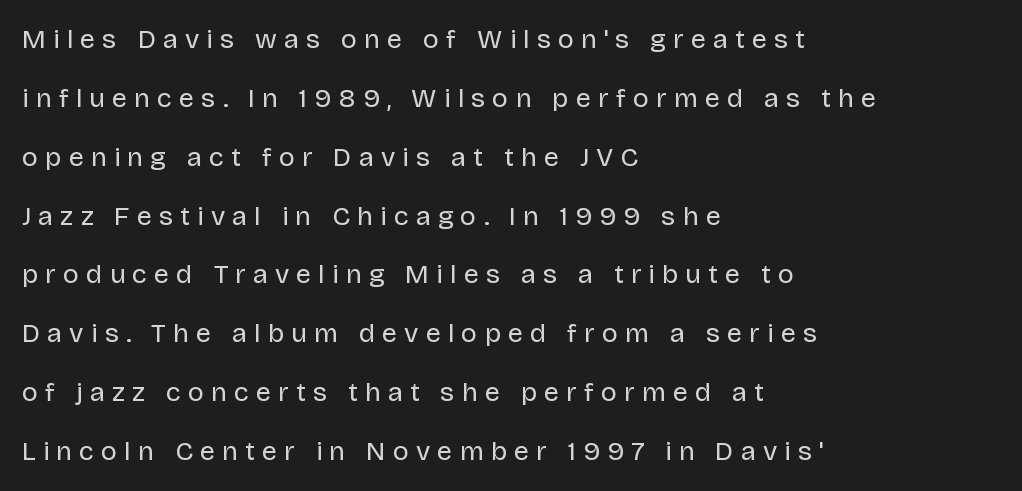
Q: Is the text bold? A: No.
Q: Is the text italic (slanted)? A: No, it is upright.
Q: Is the text underlined? A: No.
Q: How is the paragraph aligned? A: Left-aligned.
Q: Is the spacing between letters normal or unusually wide? A: Unusually wide.
Q: Is the spacing between lines tight, normal or loose? A: Loose.
